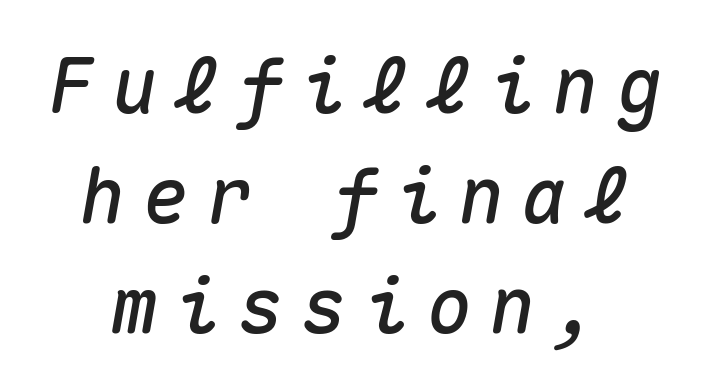
Note the uniform advance width — an 'i' takes as much space as an 'm'. The rendering uses a moderate line-height, typical for paragraphs. Anything drawn beneath the words? Only blank space. The line texture is sparse and dotted thanks to wide tracking.
